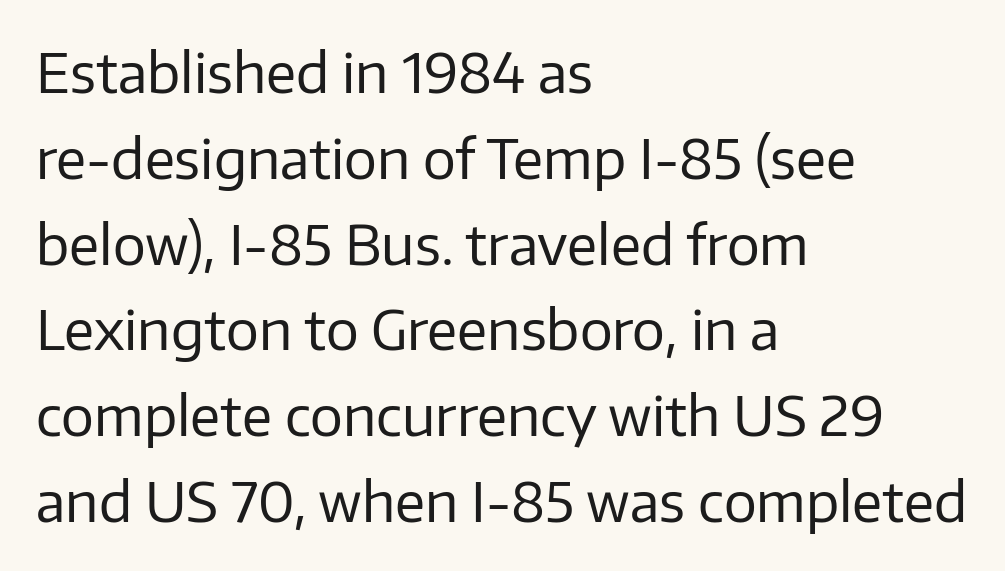
Plain, unruled lines of type. Notice how descenders clear the ascenders below comfortably — that's standard leading. Grotesque or geometric, the face here clearly has no serifs. Every character sits straight up, as roman type does. In terms of letterspacing, this is plain default setting. Think standard paragraph weight, or any step lighter than that.
